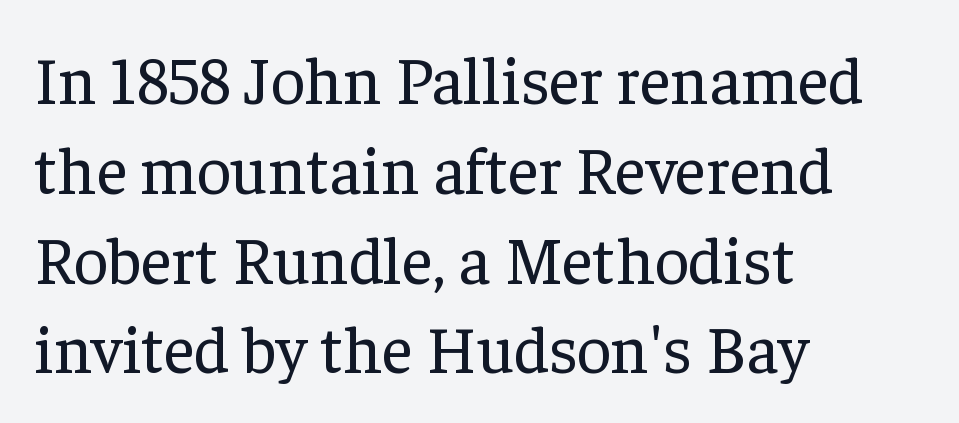
Tracking here is standard; glyphs follow each other at the usual distance. Does the leading feel generous? No, just average. I'd call this a serif setting — the letters wear small feet. Descender tails drop into unmarked territory. These glyphs show unthickened strokes, regular width or finer. Where is the straight margin? On the left.
